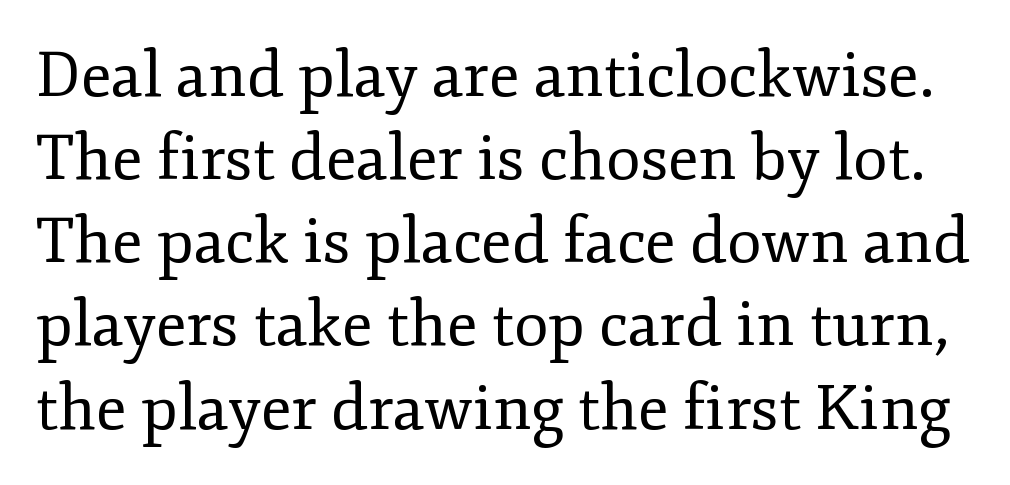
{"serif": "yes", "italic": "no", "bold": "no", "weight": "regular", "width": "normal", "stroke_contrast": "low", "x_height": "small", "monospaced": "no", "underline": "no", "line_spacing": "normal", "line_spacing_ratio": 1.32, "letter_spacing": "normal", "letter_spacing_em": 0.0, "glyph_px": 63}
